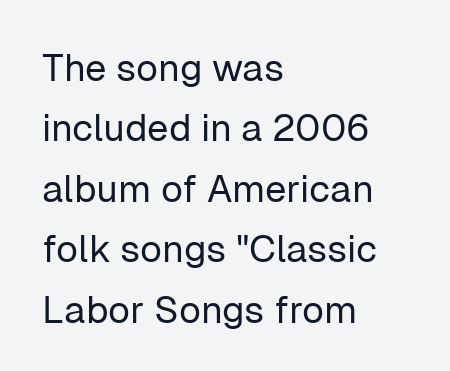
The image shows 38 px regular-weight sans-serif type, upright; set left-aligned, normal line spacing (1.59x), normal letter spacing, not underlined; low stroke contrast and a medium x-height.
